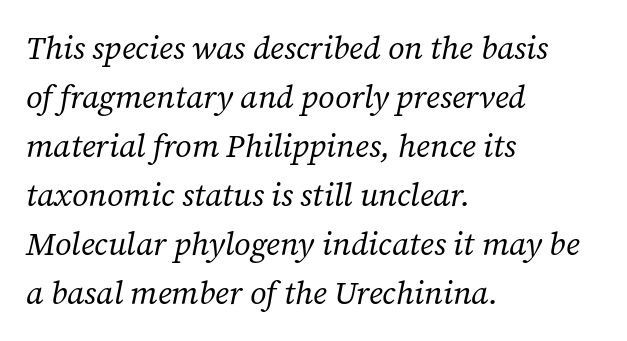
Q: Is the text bold? A: No.
Q: Is the text italic (slanted)? A: Yes, it leans right by about 12 degrees.
Q: Is the typeface a serif or a sans-serif typeface? A: Serif.
Q: Is the text underlined? A: No.
Q: How is the paragraph aligned? A: Left-aligned.
Q: Is the spacing between letters normal or unusually wide? A: Normal.
Q: Is the spacing between lines tight, normal or loose? A: Normal.
Q: Width (condensed, normal, or wide)? A: Normal.
Q: Stroke contrast? A: Low.
Q: x-height? A: Medium.
Q: Monospaced? A: No.
